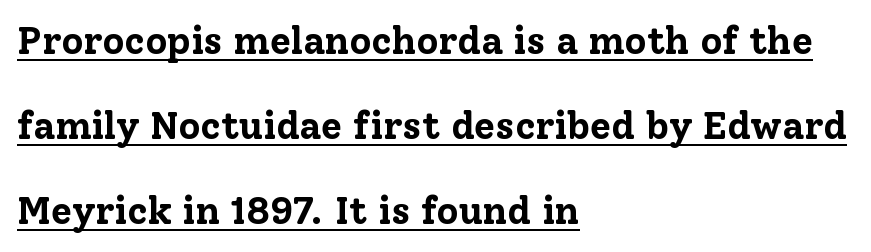
{"serif": "yes", "italic": "no", "bold": "yes", "weight": "bold", "width": "normal", "stroke_contrast": "low", "x_height": "medium", "monospaced": "no", "underline": "yes", "align": "left", "line_spacing": "loose", "line_spacing_ratio": 2.24, "letter_spacing": "normal", "letter_spacing_em": 0.0, "glyph_px": 38}
